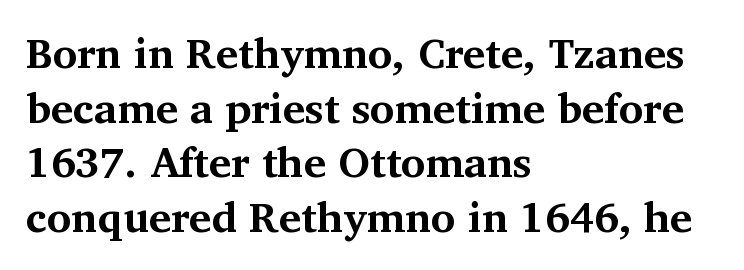
Every row of glyphs begins at an identical x-position on the left. The strip under each line holds only bare page. The rendering keeps characters at their native spacing. Think of a printed novel: that variable character pitch is what you see here. Examine the stroke ends and you'll spot serifs. The vertical gap from one line to the next is medium.
